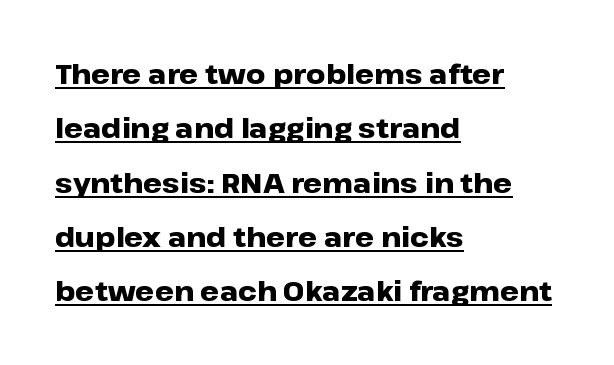
{"italic": "no", "bold": "yes", "underline": "yes", "align": "left", "line_spacing": "loose", "line_spacing_ratio": 2.01, "letter_spacing": "normal", "letter_spacing_em": 0.0, "glyph_px": 27}
